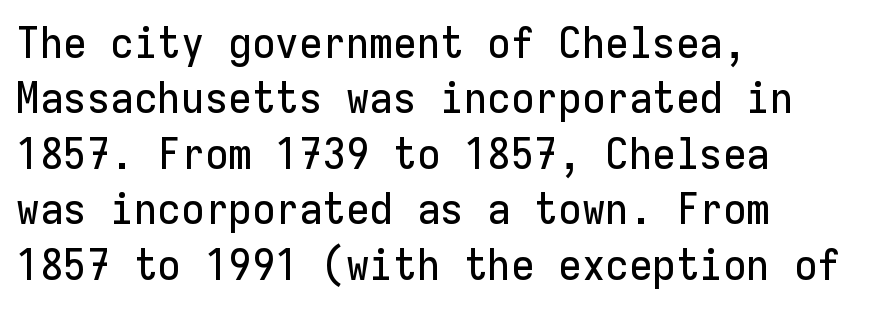
Quick note: underline off. Visually the block forms a straight wall on the left and a jagged coastline on the right. Do the characters align in a grid? Yes, the font is monospaced. This rendering employs a face without finishing strokes, i.e., a sans-serif. Horizontal bands of white between lines are of average thickness.
